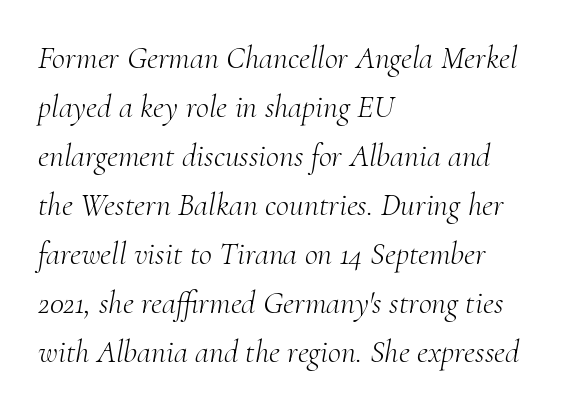
This block has exactly the height ordinary leading produces. Each letter's strokes conclude with small projecting serifs. Descenders hang freely into open space. Is this a heavy cut? Hardly; it is regular or lighter. Character widths vary here, with narrow letters taking less room than wide ones.
